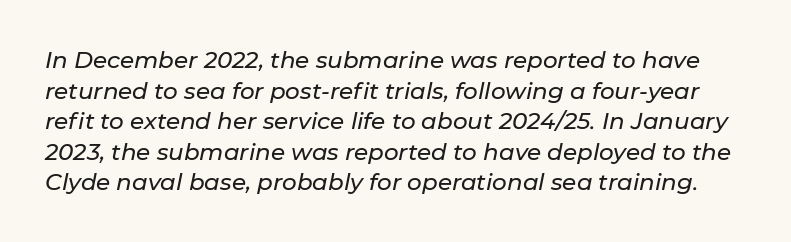
The space between consecutive lines is moderate. Short note: letters normally spaced. You can tell it's italic because the verticals aren't actually vertical. Descenders hang freely into open space.
